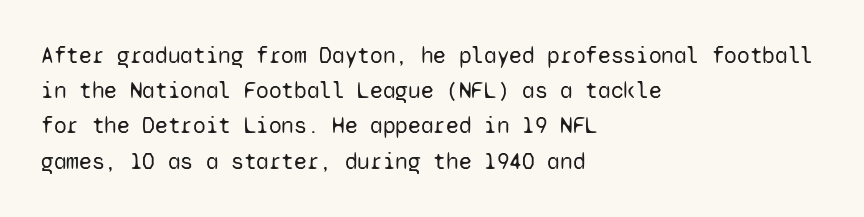
A typesetter would call this leading conventional body-copy spacing. Casual observation: everything's shoved over to the left. Counters stay open thanks to moderate or lighter strokes. The lettering stays uniformly vertical, giving the passage a roman look. No extra tracking has been applied to these lines. The gap between lines stays unmarked.
